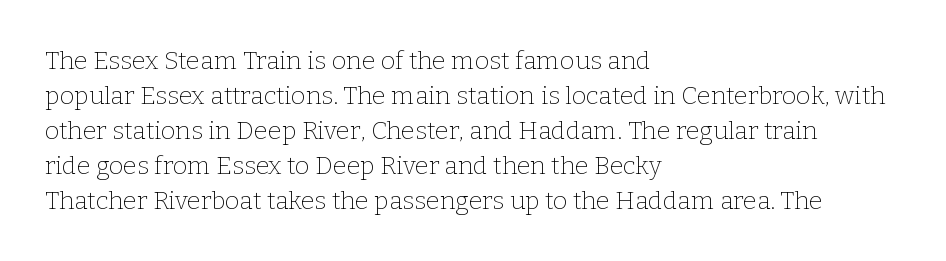
{"italic": "no", "bold": "no", "underline": "no", "align": "left", "line_spacing": "normal", "line_spacing_ratio": 1.4, "letter_spacing": "normal", "letter_spacing_em": 0.0, "glyph_px": 25}
